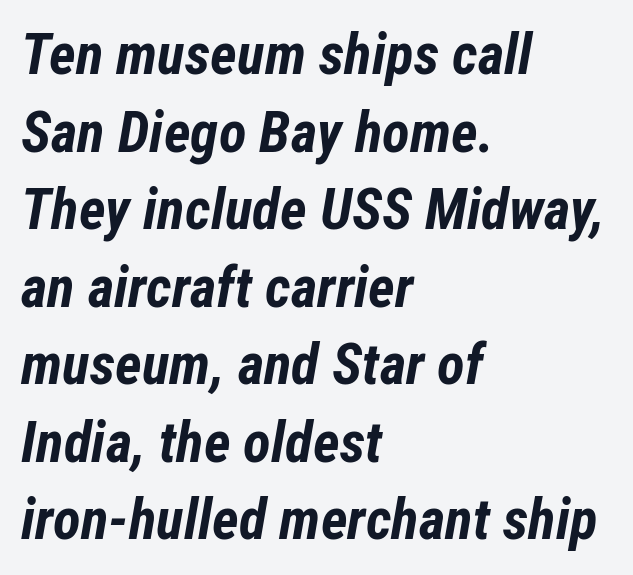
{"italic": "yes", "lean": "right", "slant_degrees": 12, "bold": "yes", "weight": "bold", "width": "condensed", "stroke_contrast": "low", "x_height": "medium", "monospaced": "no", "underline": "no", "align": "left", "line_spacing": "normal", "line_spacing_ratio": 1.36, "letter_spacing": "normal", "letter_spacing_em": 0.0, "glyph_px": 57}
